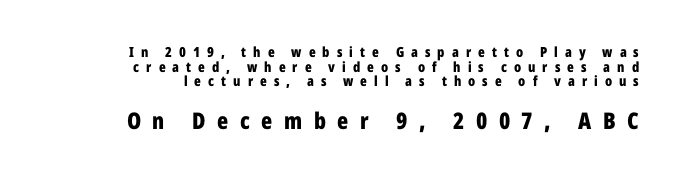
The image shows 23 px bold type, upright; set right-aligned, tight line spacing (1.05x), unusually wide letter spacing (+0.5 em), not underlined; the second (bottom) block is 1.64x larger.
